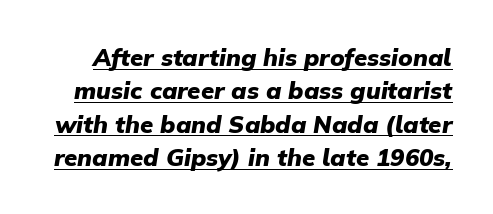
Q: Is the text bold? A: Yes.
Q: Is the text italic (slanted)? A: Yes, it leans right by about 9 degrees.
Q: Is the text underlined? A: Yes.
Q: Is the spacing between letters normal or unusually wide? A: Normal.
Q: Is the spacing between lines tight, normal or loose? A: Normal.
